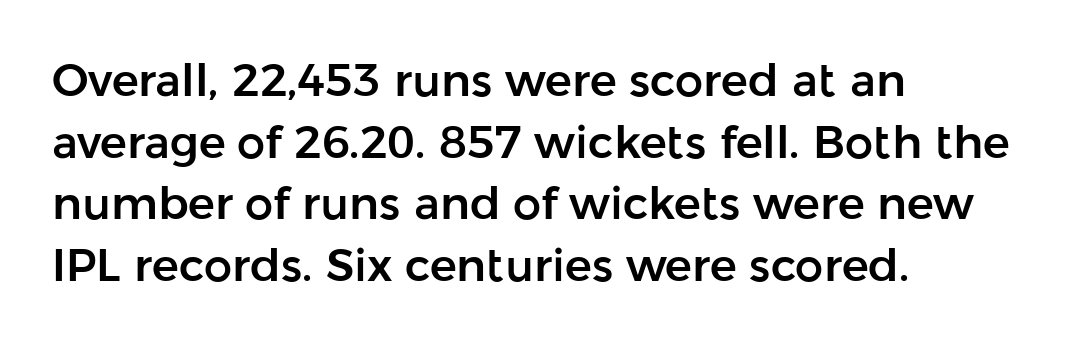
{"serif": "no", "italic": "no", "width": "normal", "stroke_contrast": "low", "x_height": "medium", "monospaced": "no", "underline": "no", "align": "left", "line_spacing": "normal", "line_spacing_ratio": 1.37, "letter_spacing": "normal", "letter_spacing_em": 0.0, "glyph_px": 45}
